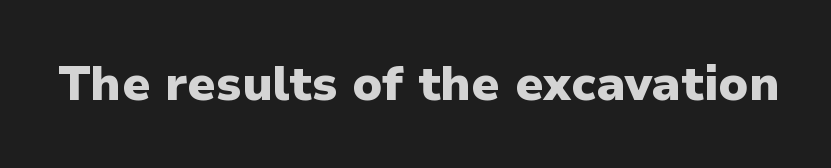
{"serif": "no", "italic": "no", "bold": "yes", "weight": "heavy", "width": "normal", "stroke_contrast": "low", "x_height": "medium", "monospaced": "no", "underline": "no", "letter_spacing": "normal", "letter_spacing_em": 0.0, "glyph_px": 48}
